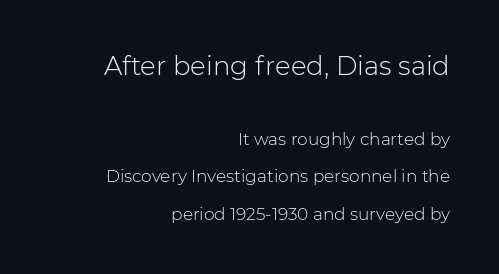
Q: Is the text bold? A: No.
Q: Is the text italic (slanted)? A: No, it is upright.
Q: Is the text underlined? A: No.
Q: How is the paragraph aligned? A: Right-aligned.
Q: Is the spacing between letters normal or unusually wide? A: Normal.
Q: Is the spacing between lines tight, normal or loose? A: Loose.
Q: Which block of text is set in a larger size, the first (top) or the second (bottom)? A: The first (top) one.
